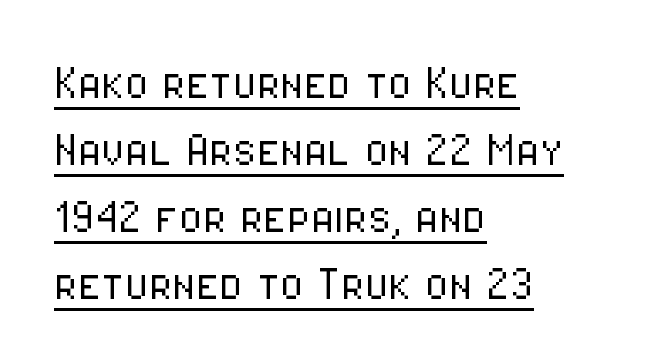
{"serif": "no", "italic": "no", "bold": "no", "weight": "light", "width": "condensed", "stroke_contrast": "low", "x_height": "medium", "monospaced": "no", "underline": "yes", "align": "left", "line_spacing_ratio": 1.24, "letter_spacing": "normal", "letter_spacing_em": 0.0, "glyph_px": 54}
